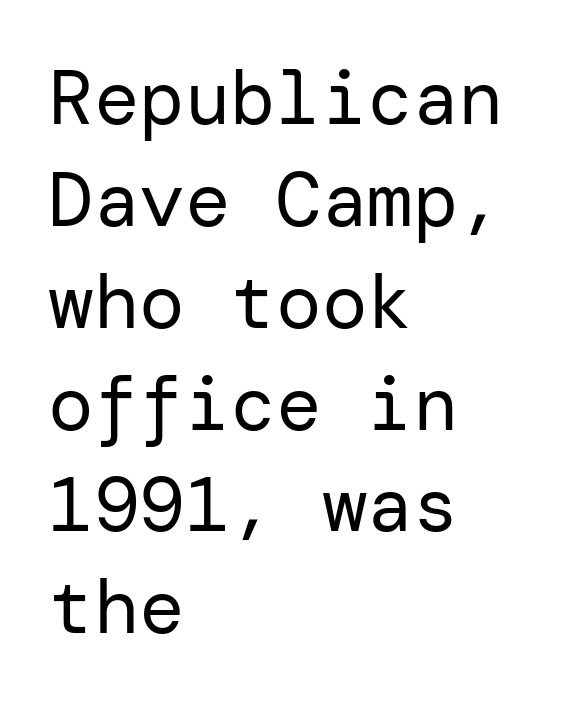
Q: Is the text bold? A: No.
Q: Is the text italic (slanted)? A: No, it is upright.
Q: Is the typeface a serif or a sans-serif typeface? A: Sans-serif.
Q: Is the text underlined? A: No.
Q: How is the paragraph aligned? A: Left-aligned.
Q: Is the spacing between letters normal or unusually wide? A: Normal.
Q: Is the spacing between lines tight, normal or loose? A: Normal.
Q: Width (condensed, normal, or wide)? A: Normal.
Q: Stroke contrast? A: Low.
Q: x-height? A: Medium.
